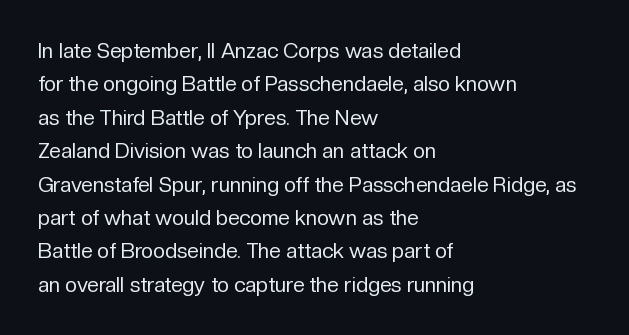
How would I describe the line gaps? Plain and ordinary. Weight: in the light-to-regular range. The type is set solid horizontally, with unmodified tracking. The lines are quadded left.
